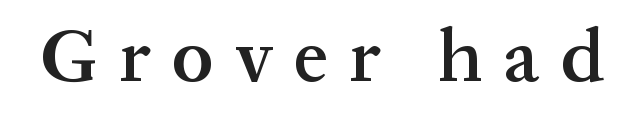
The image shows 75 px semibold serif type, upright; set unusually wide letter spacing (+0.29 em), not underlined; medium stroke contrast and a medium x-height.
